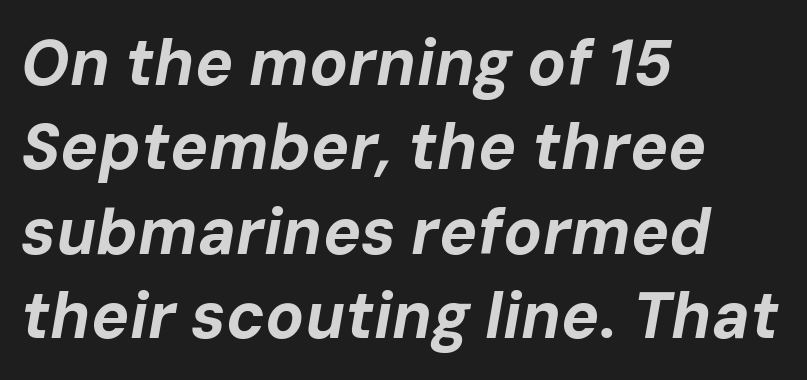
The image shows 64 px bold type, italic (leaning right); set left-aligned, normal line spacing (1.32x), normal letter spacing, not underlined; low stroke contrast and a medium x-height.
